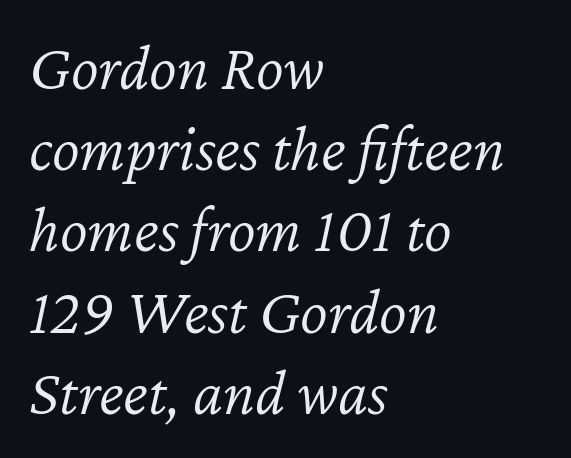
The passage shown leans; its letterforms are oblique. You could not count columns in this text — the font is proportionally spaced. Glance below the letters and you will spot only blank space. Think standard paragraph weight, or any step lighter than that.
